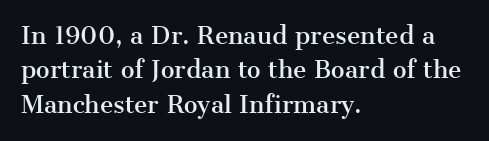
{"italic": "no", "underline": "no", "align": "left", "line_spacing": "normal", "line_spacing_ratio": 1.49, "letter_spacing": "normal", "letter_spacing_em": 0.0, "glyph_px": 23}
